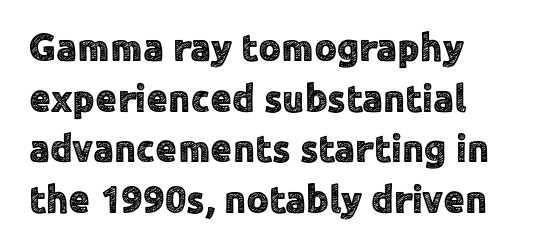
{"serif": "no", "italic": "no", "width": "normal", "x_height": "medium", "monospaced": "no", "underline": "no", "line_spacing": "normal", "line_spacing_ratio": 1.3, "letter_spacing": "normal", "letter_spacing_em": 0.0, "glyph_px": 39}
